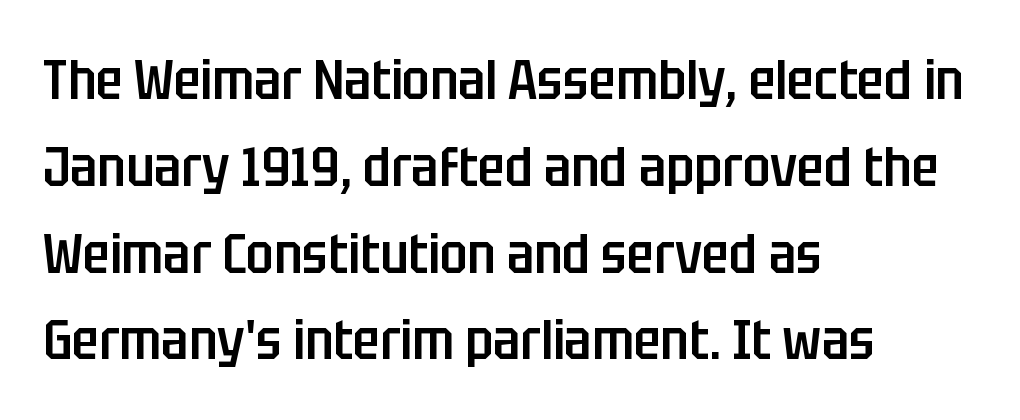
The image shows 56 px semibold, condensed sans-serif type, upright; set left-aligned, normal line spacing (1.55x), normal letter spacing, not underlined; low stroke contrast and a large x-height.
